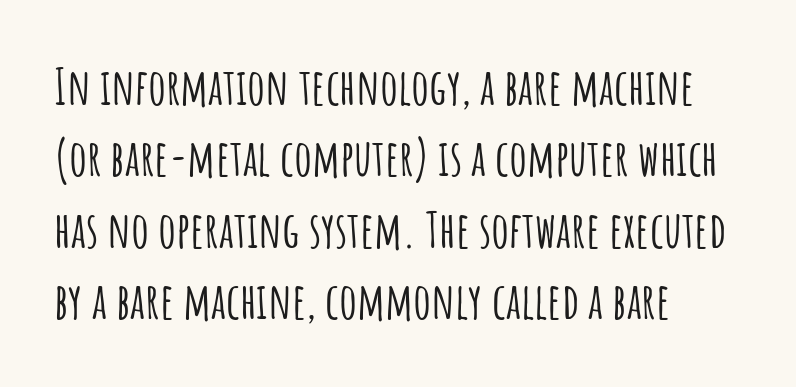
Q: Is the text italic (slanted)? A: No, it is upright.
Q: Is the typeface a serif or a sans-serif typeface? A: Sans-serif.
Q: Is the text underlined? A: No.
Q: How is the paragraph aligned? A: Left-aligned.
Q: Is the spacing between letters normal or unusually wide? A: Normal.
Q: Is the spacing between lines tight, normal or loose? A: Normal.
Q: Width (condensed, normal, or wide)? A: Condensed.
Q: Stroke contrast? A: Low.
Q: x-height? A: Large.
Q: Monospaced? A: No.
